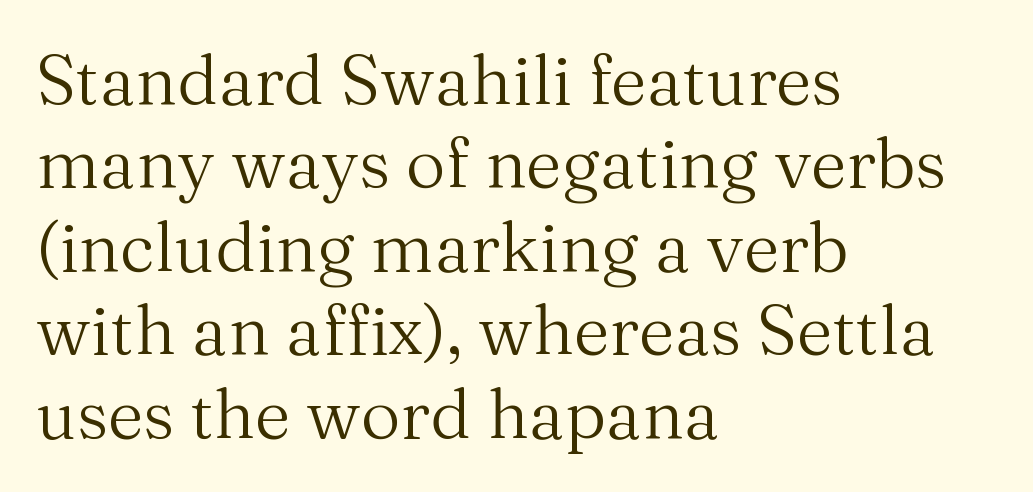
The foot of each line stays bare and open. Vertical stems look standard width or narrower in stroke. Each letter keeps its own natural width here, so spacing adapts to shape. You can tell it's not italic because the verticals are truly vertical.
